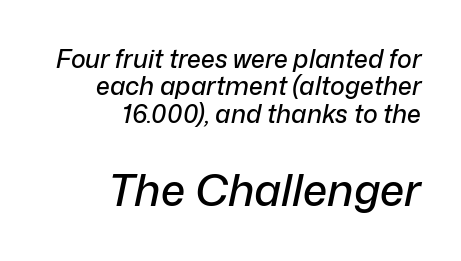
{"italic": "yes", "lean": "right", "slant_degrees": 12, "width": "normal", "stroke_contrast": "low", "x_height": "medium", "monospaced": "no", "underline": "no", "align": "right", "line_spacing": "tight", "line_spacing_ratio": 1.1, "letter_spacing": "normal", "letter_spacing_em": 0.0, "larger_block": "second", "size_ratio": 1.76, "glyph_px": 44}
